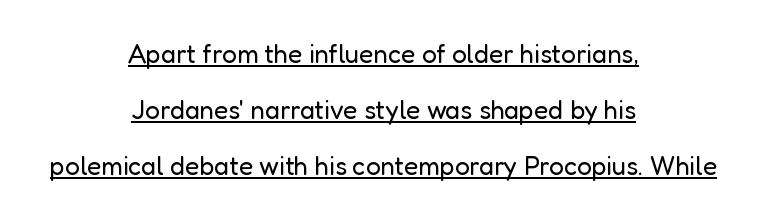
The image shows 26 px text type, upright; set centered, loose line spacing (2.15x), normal letter spacing, underlined.
